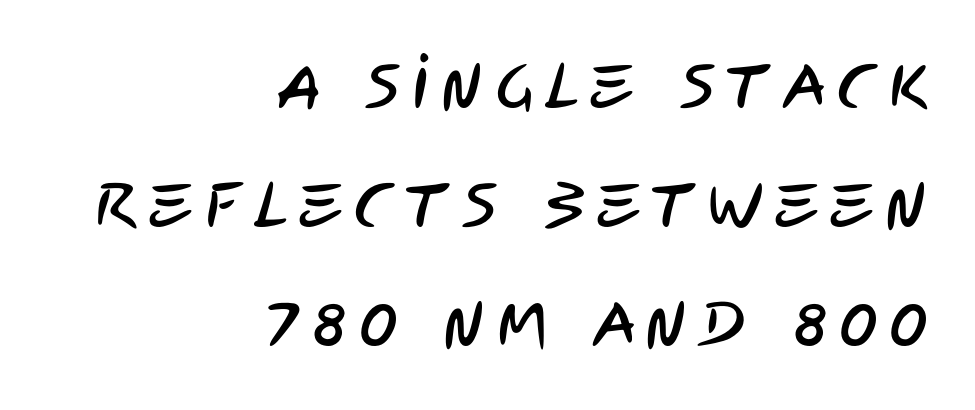
{"serif": "no", "width": "condensed", "stroke_contrast": "low", "x_height": "large", "monospaced": "no", "underline": "no", "align": "right", "line_spacing": "loose", "line_spacing_ratio": 1.92, "letter_spacing": "wide", "letter_spacing_em": 0.2, "glyph_px": 62}
